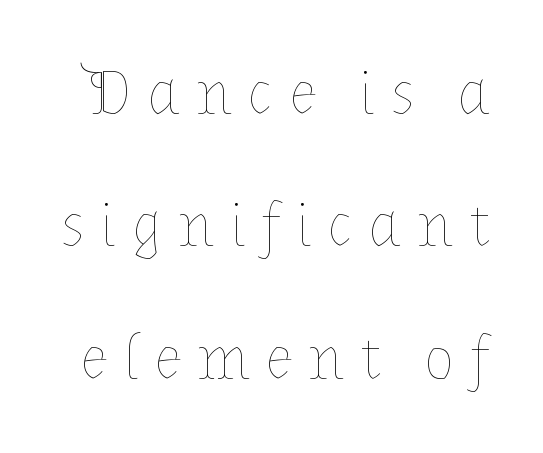
The lettering stays uniformly vertical, giving the passage a roman look. The rendering uses natural spacing where letterforms have individual widths. Students, note that the glyphs here are deliberately spaced far apart. Is the type heavy? It reads as light-to-regular instead. The rendering uses a large line-height, opening up the rows.
